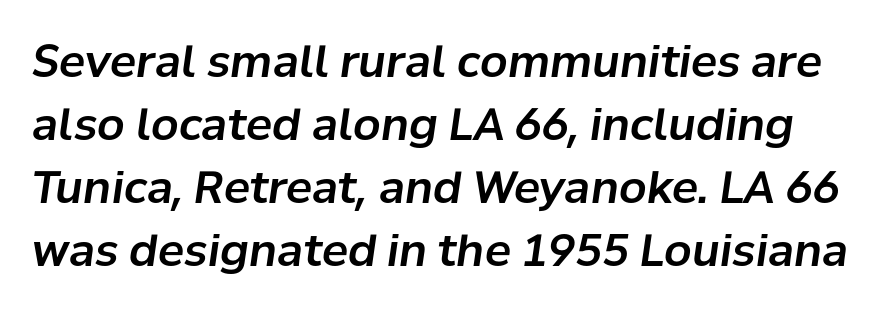
Q: Is the text italic (slanted)? A: Yes, it leans right by about 8 degrees.
Q: Is the text underlined? A: No.
Q: Is the spacing between letters normal or unusually wide? A: Normal.
Q: Is the spacing between lines tight, normal or loose? A: Normal.
Q: Width (condensed, normal, or wide)? A: Normal.
Q: Stroke contrast? A: Low.
Q: x-height? A: Medium.
Q: Monospaced? A: No.
